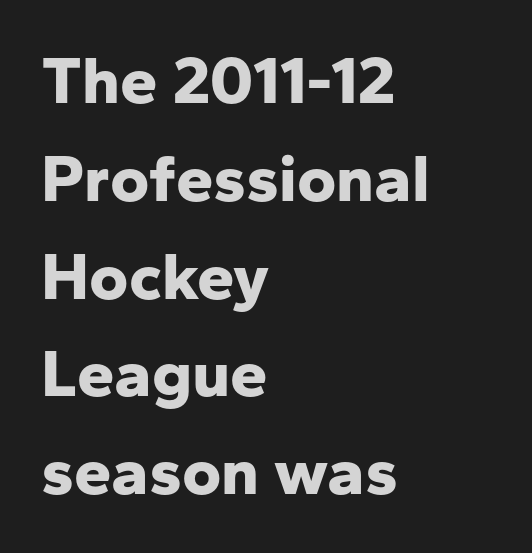
Q: Is the text bold? A: Yes.
Q: Is the text italic (slanted)? A: No, it is upright.
Q: Is the typeface a serif or a sans-serif typeface? A: Sans-serif.
Q: Is the text underlined? A: No.
Q: How is the paragraph aligned? A: Left-aligned.
Q: Is the spacing between letters normal or unusually wide? A: Normal.
Q: Is the spacing between lines tight, normal or loose? A: Normal.
Q: Width (condensed, normal, or wide)? A: Normal.
Q: Stroke contrast? A: Low.
Q: x-height? A: Medium.
Q: Monospaced? A: No.
